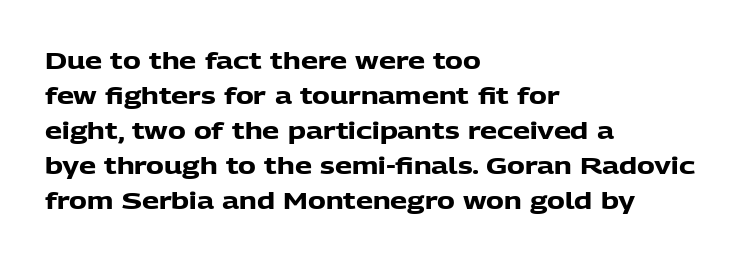
Q: Is the text bold? A: Yes.
Q: Is the text italic (slanted)? A: No, it is upright.
Q: Is the text underlined? A: No.
Q: How is the paragraph aligned? A: Left-aligned.
Q: Is the spacing between letters normal or unusually wide? A: Normal.
Q: Is the spacing between lines tight, normal or loose? A: Normal.
